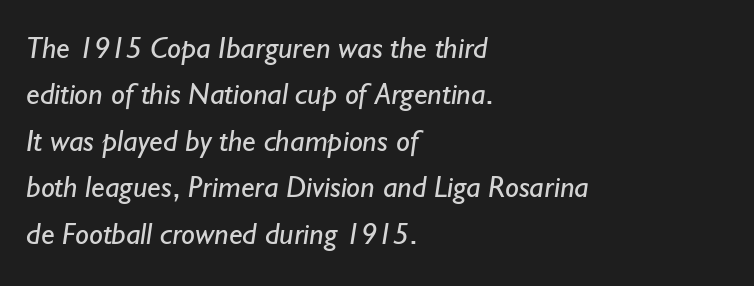
{"serif": "no", "bold": "no", "weight": "regular", "width": "normal", "stroke_contrast": "low", "x_height": "small", "monospaced": "no", "underline": "no", "align": "left", "line_spacing": "normal", "line_spacing_ratio": 1.5, "letter_spacing": "normal", "letter_spacing_em": 0.0, "glyph_px": 31}
